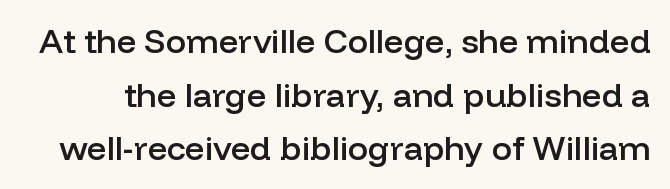
{"serif": "no", "italic": "no", "bold": "semi", "weight": "semibold", "width": "normal", "stroke_contrast": "low", "x_height": "medium", "monospaced": "no", "underline": "no", "line_spacing": "normal", "line_spacing_ratio": 1.58, "letter_spacing": "normal", "letter_spacing_em": 0.0, "glyph_px": 34}
